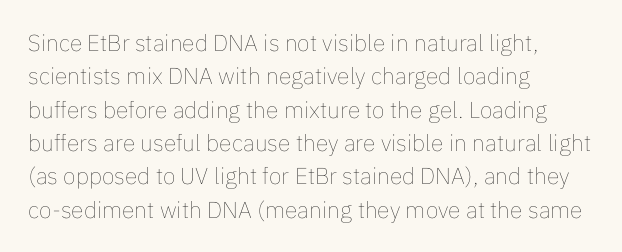
How would I describe the line gaps? Plain and ordinary. Just letters on the line, the space beneath them empty. Alignment: flush left. In terms of posture, this sample is upright.
